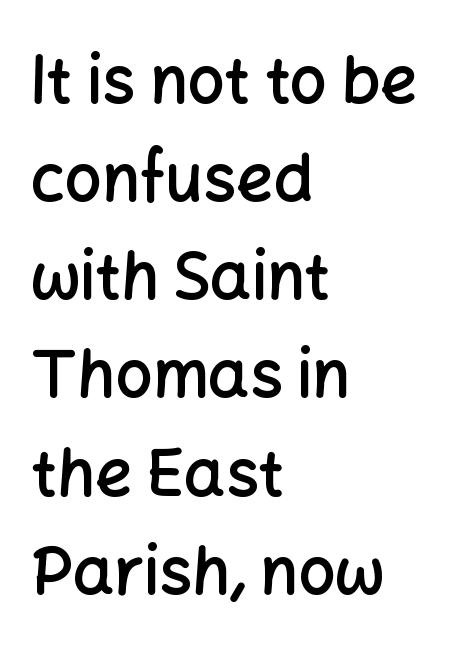
The image shows 65 px semibold sans-serif type, upright; set left-aligned, normal line spacing (1.51x), normal letter spacing, not underlined; low stroke contrast and a medium x-height.
